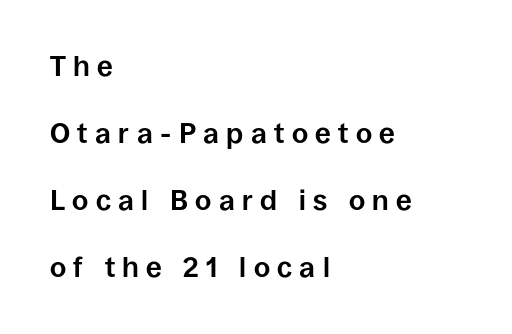
The letterforms stand isolated, each surrounded by extra space. This is the regular roman posture of the typeface. The glyphs in this specimen are sans serif. Letters rest on an invisible, unmarked baseline. Set as a true bold cut, around the 700 mark.
